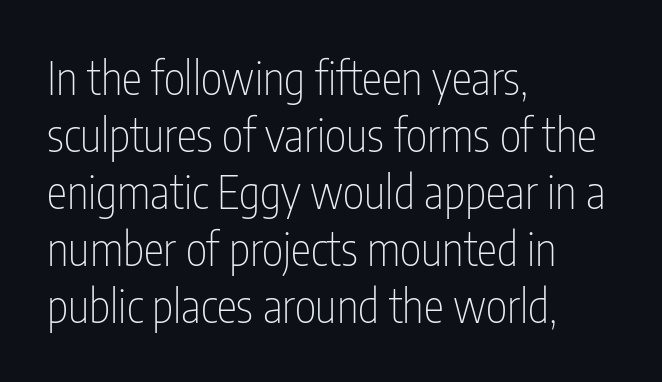
Q: Is the text bold? A: No.
Q: Is the text italic (slanted)? A: No, it is upright.
Q: Is the typeface a serif or a sans-serif typeface? A: Sans-serif.
Q: Is the text underlined? A: No.
Q: How is the paragraph aligned? A: Left-aligned.
Q: Is the spacing between letters normal or unusually wide? A: Normal.
Q: Width (condensed, normal, or wide)? A: Condensed.
Q: Stroke contrast? A: Low.
Q: x-height? A: Medium.
Q: Monospaced? A: No.
